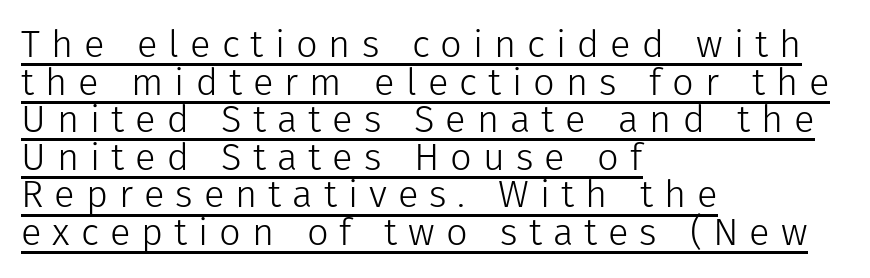
Looks like regular typesetting: each glyph gets only the width it needs. Notice how the passage keeps a crisp vertical edge on the left only. The font is comparable to plain body text, perhaps lighter. Emphasis is given by a line drawn under the lettering. What stands out about the letter spacing? Its width — letters are far apart.
